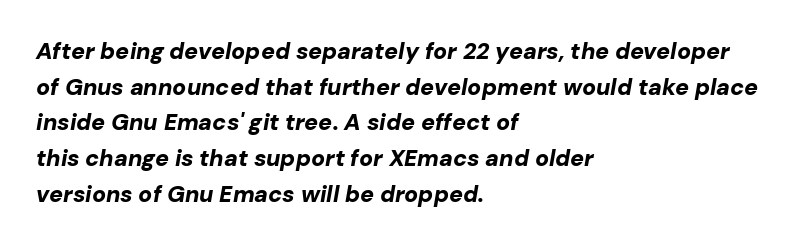
{"italic": "yes", "lean": "right", "slant_degrees": 10, "bold": "yes", "underline": "no", "align": "left", "line_spacing": "normal", "line_spacing_ratio": 1.55, "letter_spacing": "normal", "letter_spacing_em": 0.0, "glyph_px": 23}
